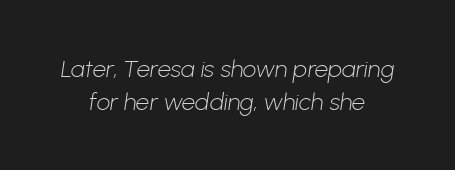
The image shows 24 px text type; set centered, normal line spacing (1.36x), normal letter spacing, not underlined.
